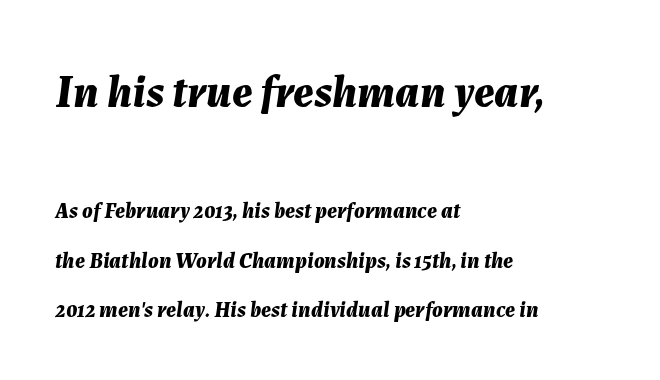
Q: Is the text bold? A: Yes.
Q: Is the text italic (slanted)? A: Yes, it leans right by about 7 degrees.
Q: Is the text underlined? A: No.
Q: How is the paragraph aligned? A: Left-aligned.
Q: Is the spacing between letters normal or unusually wide? A: Normal.
Q: Is the spacing between lines tight, normal or loose? A: Loose.
Q: Which block of text is set in a larger size, the first (top) or the second (bottom)? A: The first (top) one.
Q: Width (condensed, normal, or wide)? A: Normal.
Q: Stroke contrast? A: Medium.
Q: x-height? A: Medium.
Q: Monospaced? A: No.
